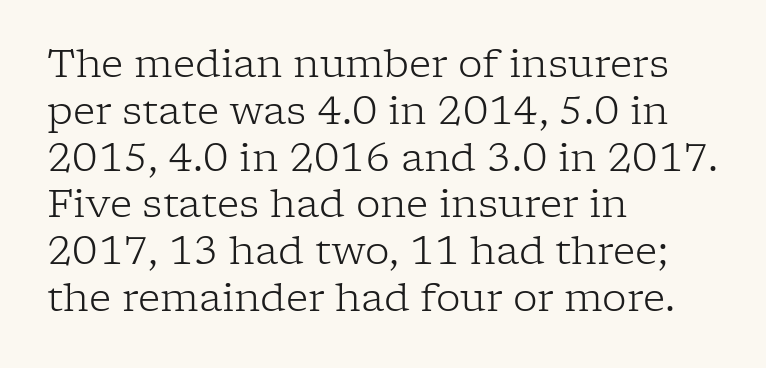
{"serif": "yes", "italic": "no", "bold": "no", "weight": "light", "width": "normal", "stroke_contrast": "low", "x_height": "medium", "monospaced": "no", "underline": "no", "align": "left", "line_spacing_ratio": 1.2, "letter_spacing": "normal", "letter_spacing_em": 0.0, "glyph_px": 39}
